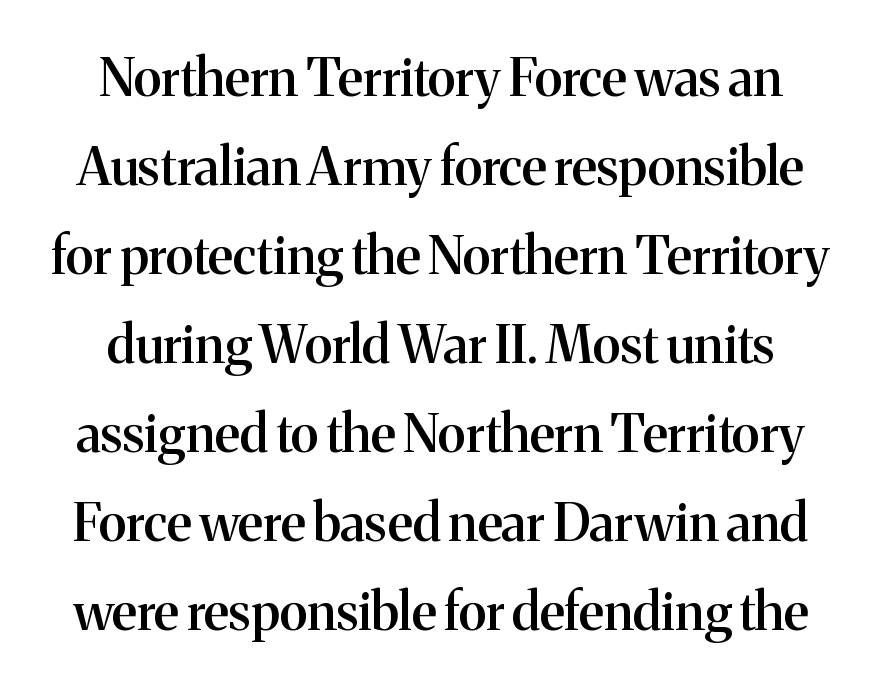
Slightly chunky letters — semibold, I'd say, not full bold. Here the glyphs are tracked normally, forming tight word shapes. The words here are not underlined. The axis of the letterforms is exactly vertical. What kind of face is this? One with serifs.
